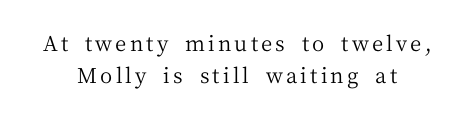
The image shows 21 px text type, upright; set centered, normal line spacing (1.52x), not underlined.
